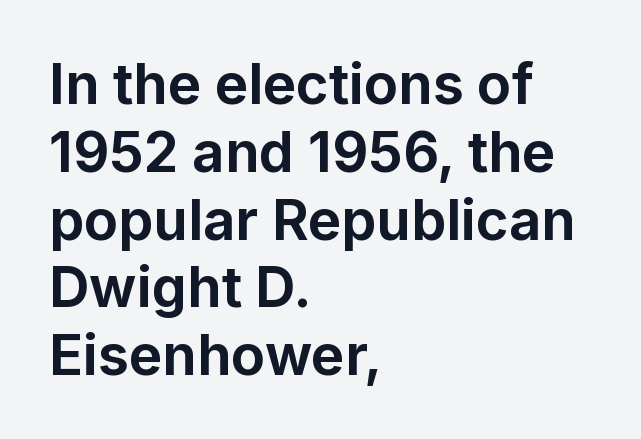
The lettering holds an erect, upright posture throughout. The rendering uses natural spacing where letterforms have individual widths. A dark, heavy texture on the line: the type is bold. This rendering features lettering with no underline. If you drew a ruler down the left edge, every line would touch it.
